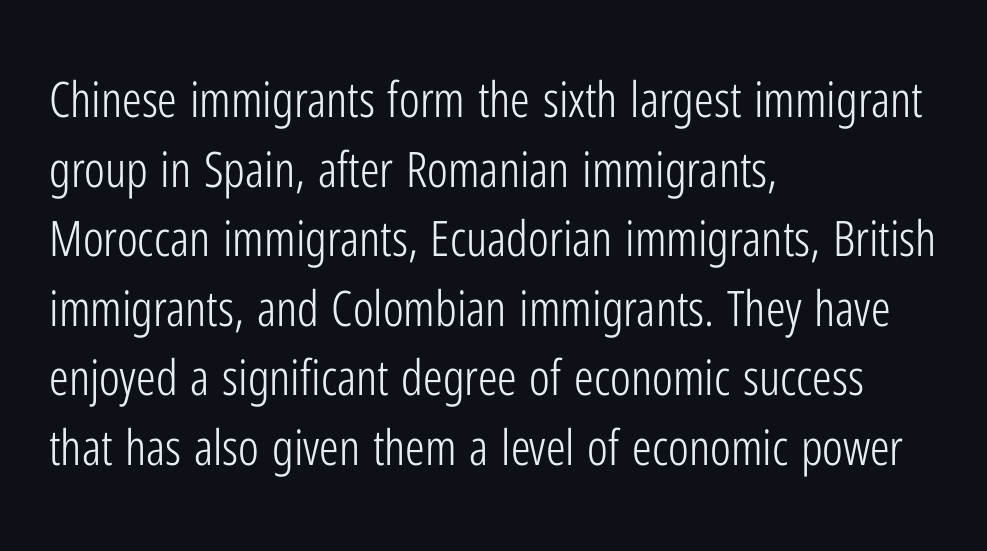
The image shows 49 px light, condensed sans-serif type, upright; set left-aligned, normal line spacing (1.42x), normal letter spacing, not underlined; low stroke contrast and a medium x-height.
